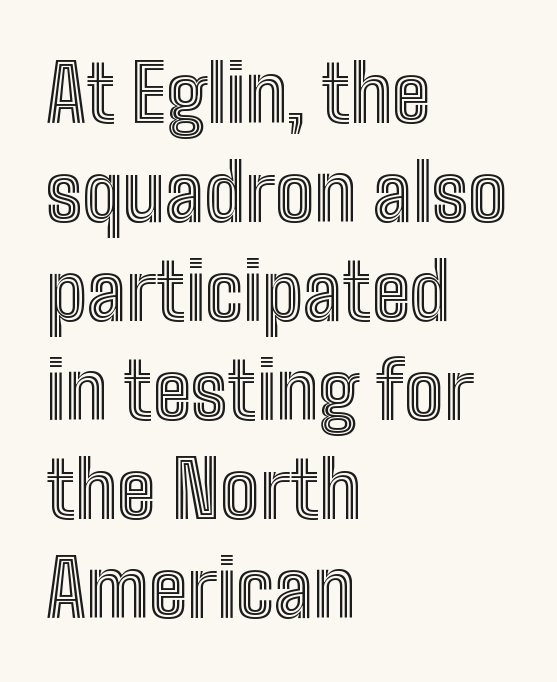
The image shows 78 px condensed type, upright; set left-aligned, normal line spacing (1.27x), normal letter spacing, not underlined; a medium x-height.
